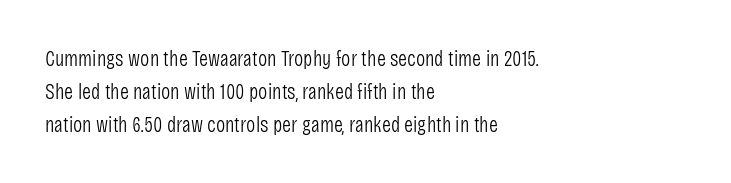
In terms of leading, this rendering sits right in the middle. Quick note: not italic, upright. Stems here are at most as thick as an everyday book face. Letter spacing: default.
